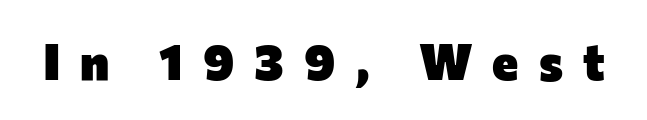
Q: Is the text bold? A: Yes.
Q: Is the text italic (slanted)? A: No, it is upright.
Q: Is the typeface a serif or a sans-serif typeface? A: Sans-serif.
Q: Is the text underlined? A: No.
Q: Is the spacing between letters normal or unusually wide? A: Unusually wide.
Q: Width (condensed, normal, or wide)? A: Normal.
Q: Stroke contrast? A: Low.
Q: x-height? A: Medium.
Q: Monospaced? A: No.
